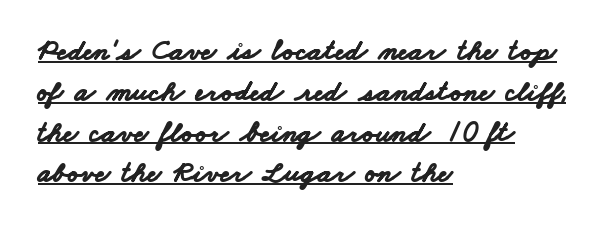
The image shows 30 px bold, wide sans-serif type; set left-aligned, normal line spacing (1.36x), normal letter spacing, underlined; low stroke contrast and a small x-height.
